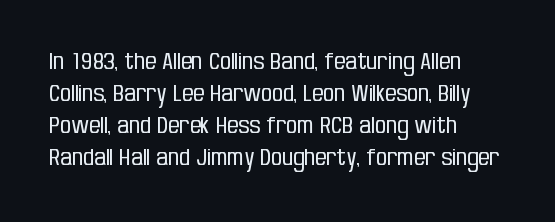
{"italic": "no", "bold": "no", "underline": "no", "align": "left", "line_spacing": "normal", "line_spacing_ratio": 1.45, "letter_spacing": "normal", "letter_spacing_em": 0.0, "glyph_px": 22}
